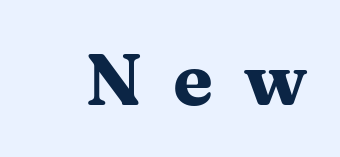
The image shows 73 px heavy, wide serif type, upright; set unusually wide letter spacing (+0.42 em), not underlined; medium stroke contrast and a medium x-height.
